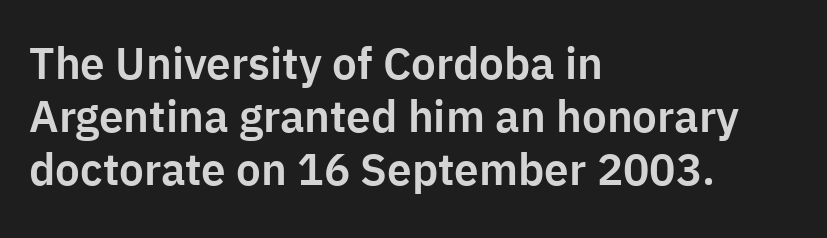
Looks like regular typesetting: each glyph gets only the width it needs. Default kerning and tracking; the words read as compact shapes. The string is rendered with underlining switched off. Nothing sits at the stroke ends, so this counts as sans-serif.
